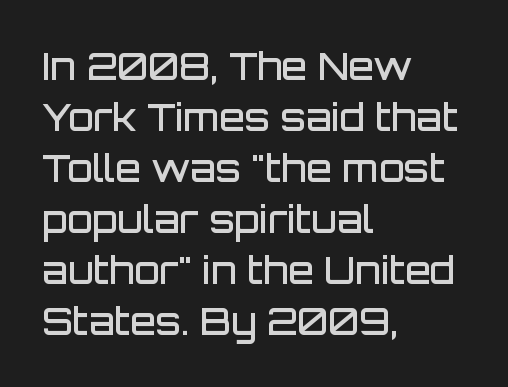
Q: Is the text bold? A: Semi-bold.
Q: Is the text italic (slanted)? A: No, it is upright.
Q: Is the typeface a serif or a sans-serif typeface? A: Sans-serif.
Q: Is the text underlined? A: No.
Q: How is the paragraph aligned? A: Left-aligned.
Q: Is the spacing between letters normal or unusually wide? A: Normal.
Q: Is the spacing between lines tight, normal or loose? A: Normal.
Q: Width (condensed, normal, or wide)? A: Normal.
Q: Stroke contrast? A: Low.
Q: x-height? A: Large.
Q: Monospaced? A: No.
